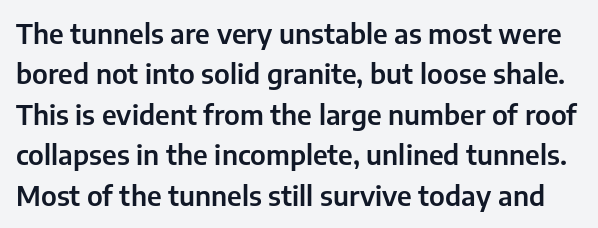
Q: Is the text italic (slanted)? A: No, it is upright.
Q: Is the text underlined? A: No.
Q: Is the spacing between letters normal or unusually wide? A: Normal.
Q: Is the spacing between lines tight, normal or loose? A: Normal.
